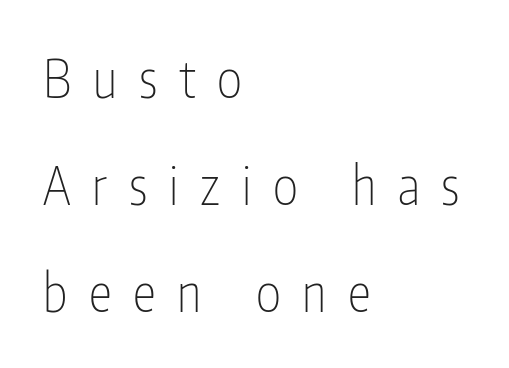
Q: Is the text bold? A: No.
Q: Is the text italic (slanted)? A: No, it is upright.
Q: Is the typeface a serif or a sans-serif typeface? A: Sans-serif.
Q: Is the text underlined? A: No.
Q: How is the paragraph aligned? A: Left-aligned.
Q: Is the spacing between letters normal or unusually wide? A: Unusually wide.
Q: Is the spacing between lines tight, normal or loose? A: Loose.
Q: Width (condensed, normal, or wide)? A: Condensed.
Q: Stroke contrast? A: Low.
Q: x-height? A: Medium.
Q: Monospaced? A: No.
